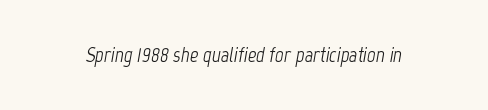
The image shows 21 px text type, italic (leaning right); set normal letter spacing, not underlined.
